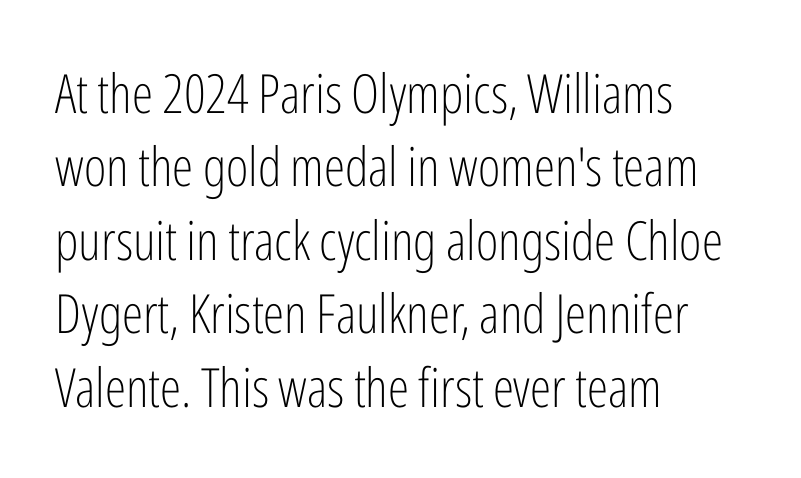
Q: Is the text bold? A: No.
Q: Is the text italic (slanted)? A: No, it is upright.
Q: Is the typeface a serif or a sans-serif typeface? A: Sans-serif.
Q: Is the text underlined? A: No.
Q: How is the paragraph aligned? A: Left-aligned.
Q: Is the spacing between letters normal or unusually wide? A: Normal.
Q: Is the spacing between lines tight, normal or loose? A: Normal.
Q: Width (condensed, normal, or wide)? A: Condensed.
Q: Stroke contrast? A: Low.
Q: x-height? A: Medium.
Q: Monospaced? A: No.
